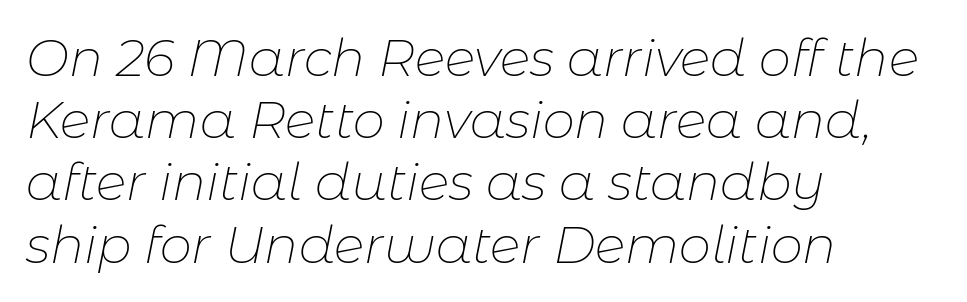
{"italic": "yes", "lean": "right", "slant_degrees": 11, "bold": "no", "weight": "thin", "width": "normal", "stroke_contrast": "low", "x_height": "medium", "monospaced": "no", "underline": "no", "align": "left", "line_spacing_ratio": 1.22, "letter_spacing": "normal", "letter_spacing_em": 0.0, "glyph_px": 51}
